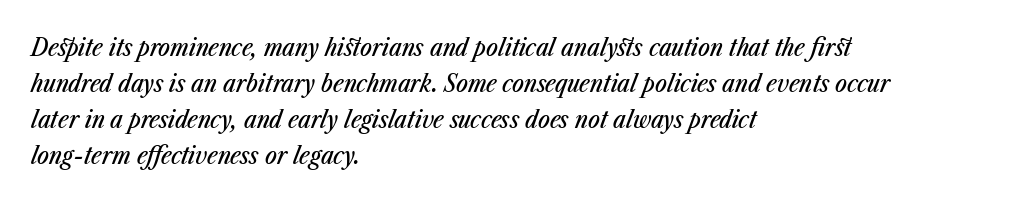
{"italic": "yes", "lean": "right", "slant_degrees": 23, "underline": "no", "align": "left", "line_spacing": "normal", "line_spacing_ratio": 1.44, "letter_spacing": "normal", "letter_spacing_em": 0.0, "glyph_px": 25}
